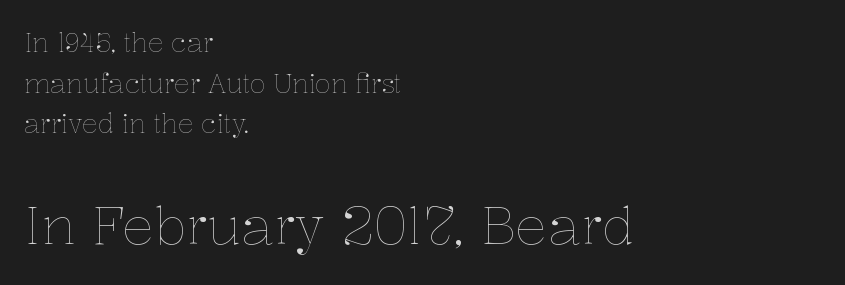
{"italic": "no", "bold": "no", "weight": "thin", "width": "normal", "stroke_contrast": "low", "x_height": "medium", "monospaced": "no", "underline": "no", "align": "left", "line_spacing": "normal", "line_spacing_ratio": 1.56, "letter_spacing": "normal", "letter_spacing_em": 0.0, "larger_block": "second", "size_ratio": 2.04, "glyph_px": 53}
